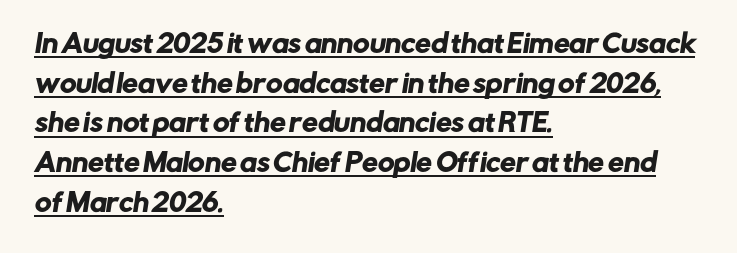
The image shows 25 px text type; set left-aligned, normal line spacing (1.59x), normal letter spacing, underlined.
